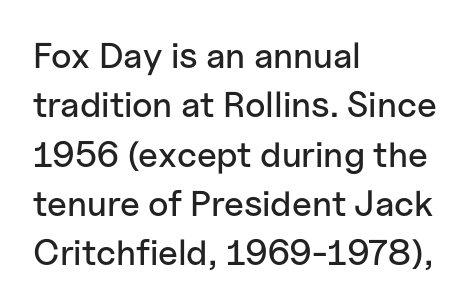
Observe the ordinary spacing: letters are neighbours, not strangers. Look at the bottom of the vertical strokes: they stop flat, with no serifs. You could not count columns in this text — the font is proportionally spaced. Interline gaps are of average width in this sample. Horizontally, the lines are justified to the leading edge only. The specimen reads as upright at a glance.
